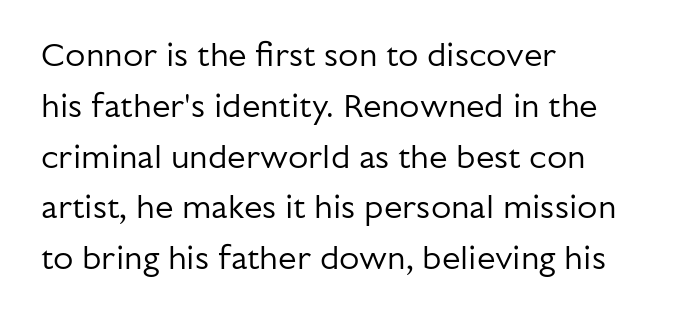
The image shows 33 px regular-weight sans-serif type, upright; set left-aligned, normal line spacing (1.54x), normal letter spacing, not underlined; low stroke contrast and a medium x-height.
